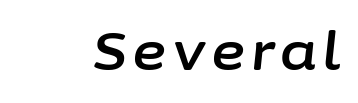
Q: Is the text italic (slanted)? A: Yes, it leans right by about 6 degrees.
Q: Is the text underlined? A: No.
Q: Width (condensed, normal, or wide)? A: Normal.
Q: Stroke contrast? A: Low.
Q: x-height? A: Medium.
Q: Monospaced? A: No.
